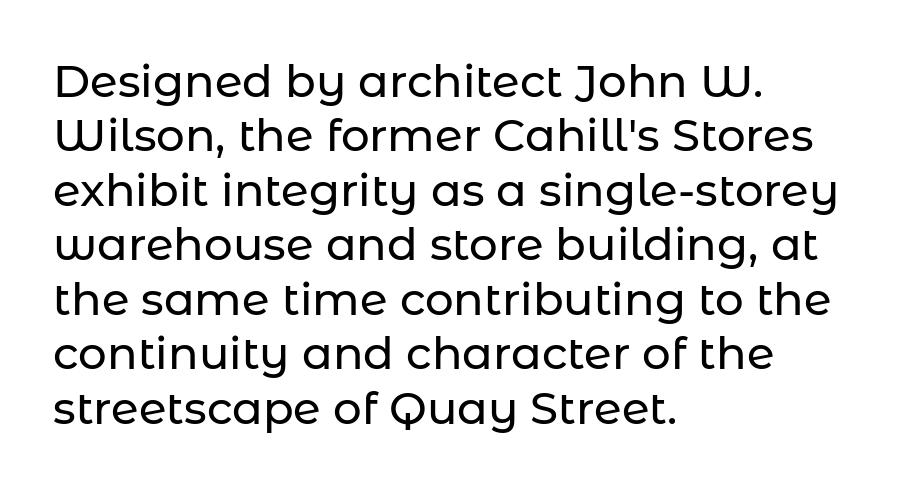
The face used here is proportionally spaced, like ordinary book or web type. Classification — sans serif. Posture: straight, roman, zero tilt. Compared with typical body copy, the letter spacing here is the same. Anything drawn beneath the words? Only blank space. Reading down the block, your eye returns to a fixed left position each line.
